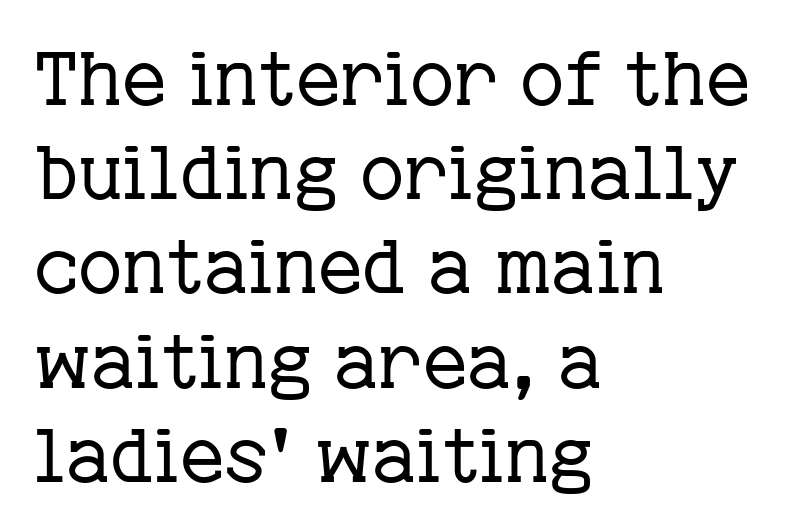
The image shows 76 px regular-weight serif type, upright; set left-aligned, line spacing 1.24x, normal letter spacing, not underlined; low stroke contrast and a medium x-height.
